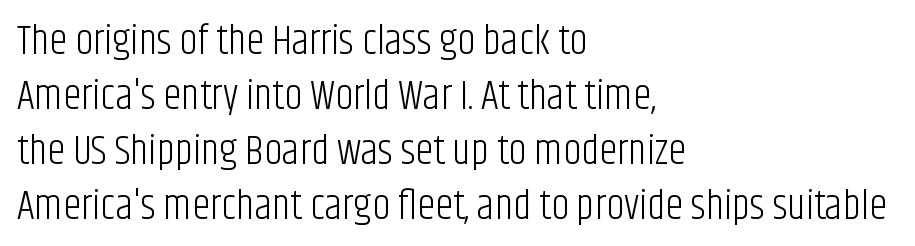
The typeface chosen for these lines omits serifs. The characters are drawn with everyday or finer stroke widths. A typesetter would call this proportional, since set widths differ per character. The ragged edge is on the right, which tells us the setting is flush left.
